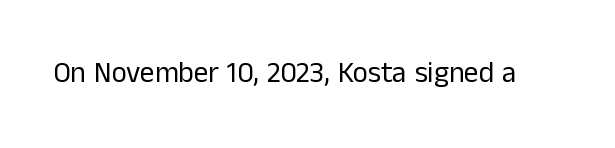
The image shows 29 px regular-weight sans-serif type, upright; set normal letter spacing, not underlined; low stroke contrast and a medium x-height.
